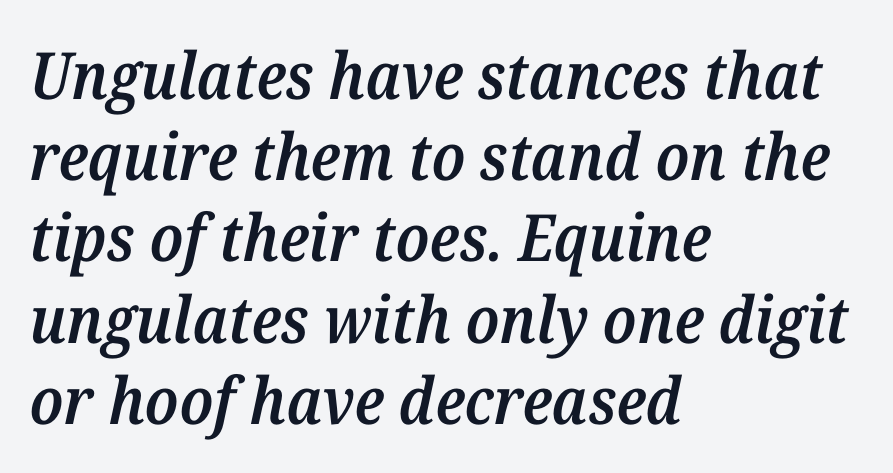
The image shows 65 px semibold serif type, italic (leaning right); set left-aligned, normal line spacing (1.25x), normal letter spacing, not underlined; medium stroke contrast and a medium x-height.
